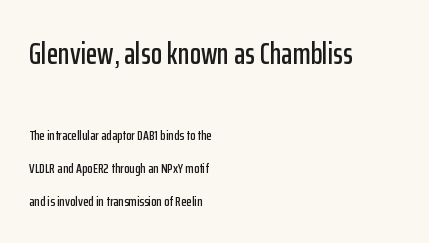
The image shows 30 px condensed sans-serif type, upright; set left-aligned, loose line spacing (2.37x), normal letter spacing, not underlined; the first (top) block is 2.14x larger; low stroke contrast and a medium x-height.
